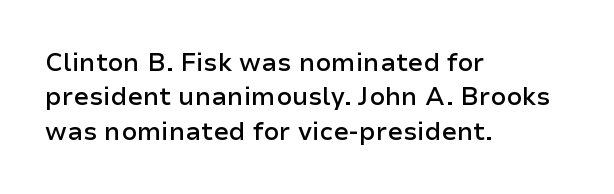
No italicization has been applied; the sample stays upright. Every letter is mildly thick-stroked: semibold rather than bold. The rag falls on the right side of this text block. The area under the type is left untouched.
